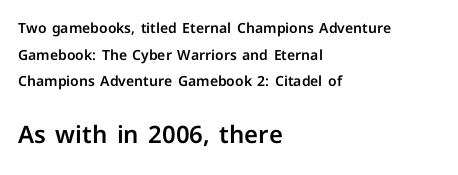
The image shows 24 px text type, upright; set left-aligned, loose line spacing (1.91x), normal letter spacing, not underlined; the second (bottom) block is 1.71x larger.
